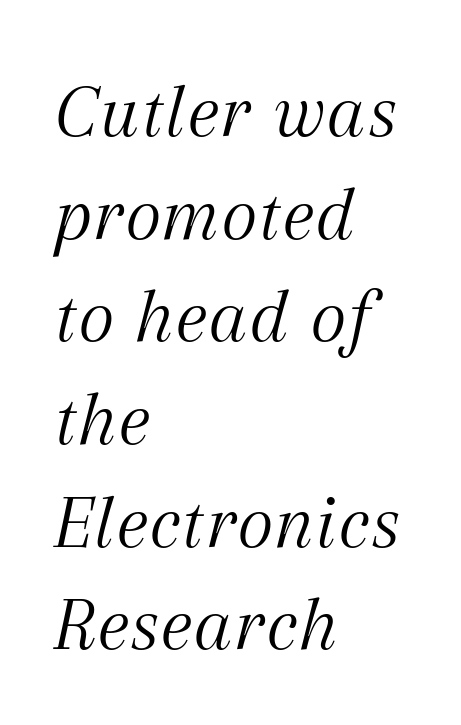
Words appear dense and cohesive because spacing is normal. Check the space under the baseline: it is left empty. The specimen reads as italic at a glance. This reads as an unemphasized weight, regular at the heaviest. A classic flush-left, rag-right setting is used for this passage. Character widths vary here, with narrow letters taking less room than wide ones.
